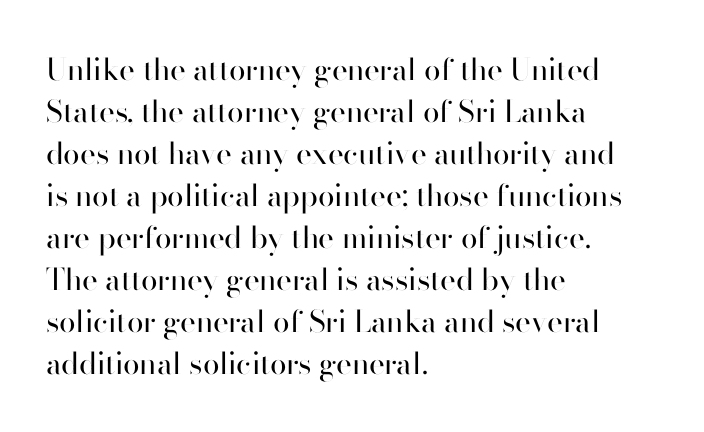
{"serif": "no", "italic": "no", "bold": "no", "weight": "regular", "width": "normal", "stroke_contrast": "high", "x_height": "small", "monospaced": "no", "underline": "no", "align": "left", "line_spacing": "normal", "line_spacing_ratio": 1.4, "letter_spacing": "normal", "letter_spacing_em": 0.0, "glyph_px": 30}
